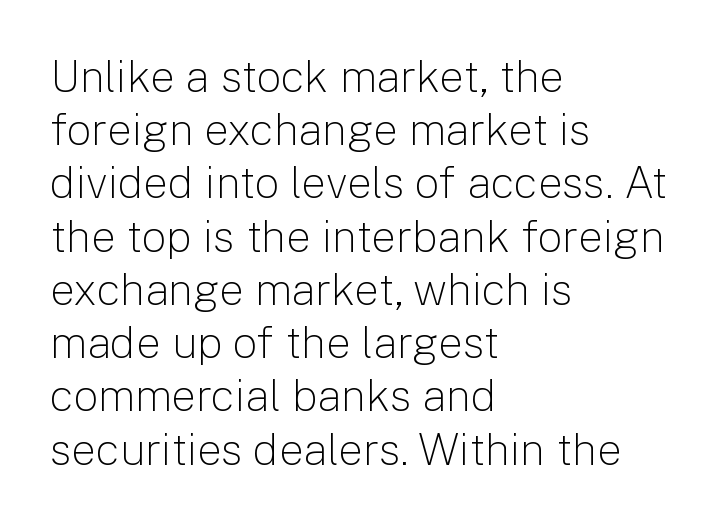
Ink coverage per letter is moderate at most. The rendering keeps characters at their native spacing. The zone under the glyphs is completely vacant. You could not count columns in this text — the font is proportionally spaced. The letters carry no serifs — their stems end cleanly without finishing strokes. Unlike italic type, these characters show no tilt at all.
